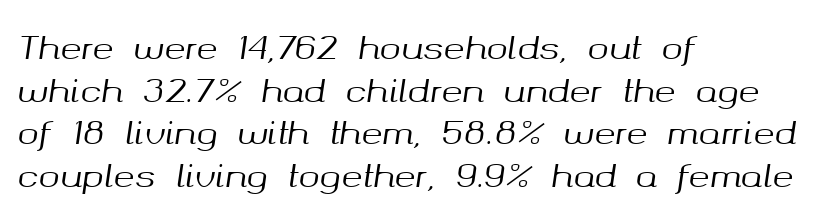
{"italic": "yes", "lean": "right", "slant_degrees": 8, "width": "normal", "stroke_contrast": "medium", "x_height": "medium", "monospaced": "no", "underline": "no", "align": "left", "line_spacing": "normal", "line_spacing_ratio": 1.33, "letter_spacing": "normal", "letter_spacing_em": 0.0, "glyph_px": 32}
